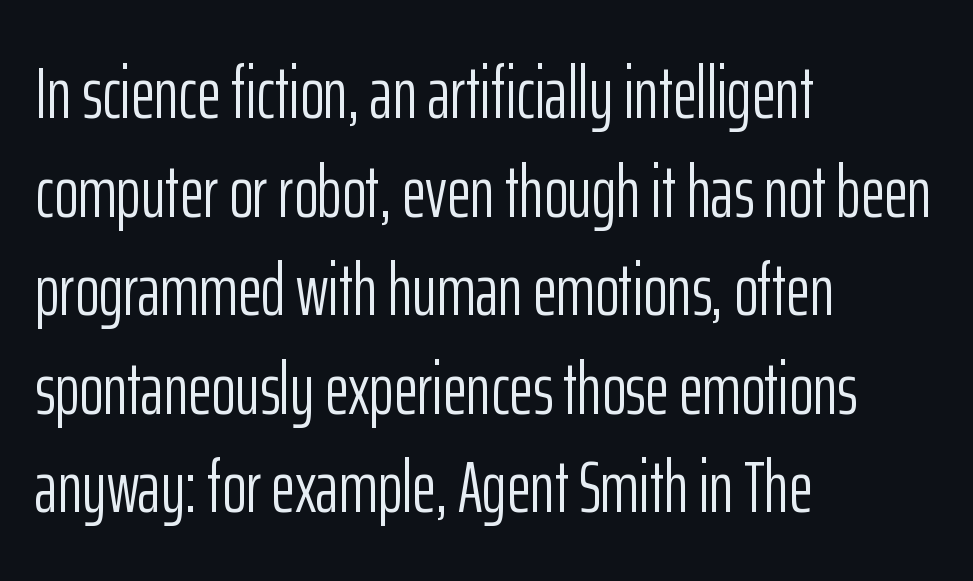
Note the varied advance widths — an 'i' is clearly narrower than an 'm'. Is there much room between lines? A standard amount, neither cramped nor airy. Honestly, the letter spacing is just normal — you wouldn't notice it. These lines are set flush left with a ragged right edge. This rendering employs a face without finishing strokes, i.e., a sans-serif.
